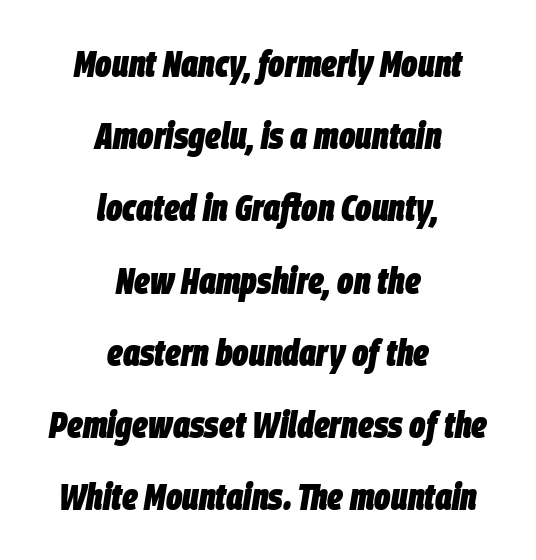
{"italic": "yes", "lean": "right", "slant_degrees": 9, "bold": "yes", "weight": "heavy", "width": "condensed", "stroke_contrast": "low", "x_height": "large", "monospaced": "no", "underline": "no", "align": "center", "line_spacing": "loose", "line_spacing_ratio": 1.9, "letter_spacing": "normal", "letter_spacing_em": 0.0, "glyph_px": 38}
